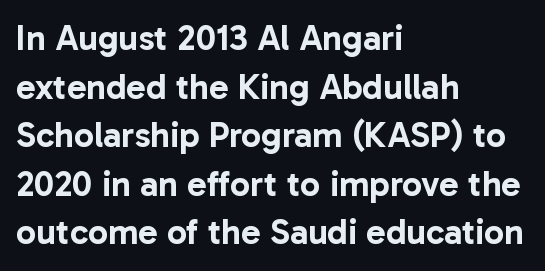
Left-aligned paragraph, ragged on the right. This is the regular roman posture of the typeface. Underlining? Definitely not there. The type is set solid horizontally, with unmodified tracking. Letterform terminals end flat and unadorned throughout the passage. Each letter keeps its own natural width here, so spacing adapts to shape.
